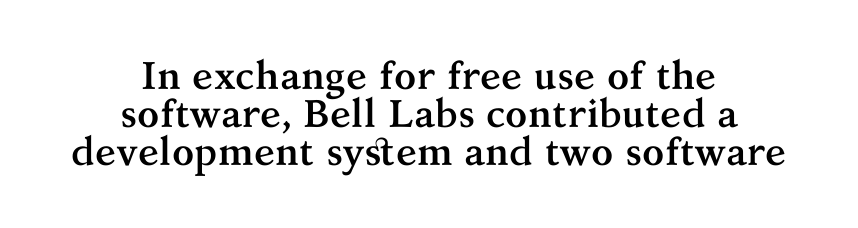
Q: Is the text bold? A: Yes.
Q: Is the text italic (slanted)? A: No, it is upright.
Q: Is the typeface a serif or a sans-serif typeface? A: Serif.
Q: Is the text underlined? A: No.
Q: How is the paragraph aligned? A: Centered.
Q: Is the spacing between letters normal or unusually wide? A: Normal.
Q: Is the spacing between lines tight, normal or loose? A: Tight.
Q: Width (condensed, normal, or wide)? A: Normal.
Q: Stroke contrast? A: Medium.
Q: x-height? A: Medium.
Q: Monospaced? A: No.
